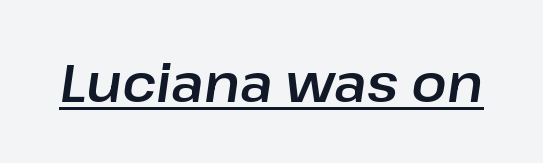
{"italic": "yes", "lean": "right", "slant_degrees": 8, "width": "normal", "stroke_contrast": "low", "x_height": "medium", "monospaced": "no", "underline": "yes", "letter_spacing": "normal", "letter_spacing_em": 0.0, "glyph_px": 53}
